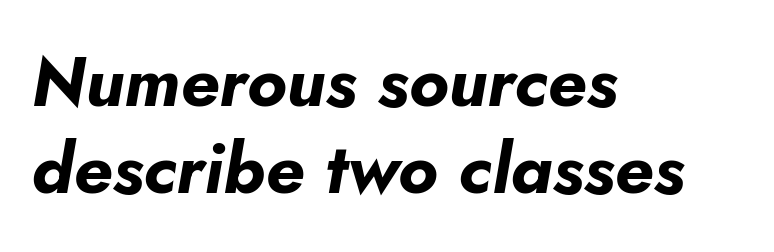
{"italic": "yes", "lean": "right", "slant_degrees": 5, "bold": "yes", "weight": "bold", "width": "normal", "stroke_contrast": "low", "x_height": "small", "monospaced": "no", "underline": "no", "align": "left", "line_spacing": "normal", "line_spacing_ratio": 1.25, "letter_spacing": "normal", "letter_spacing_em": 0.0, "glyph_px": 70}
